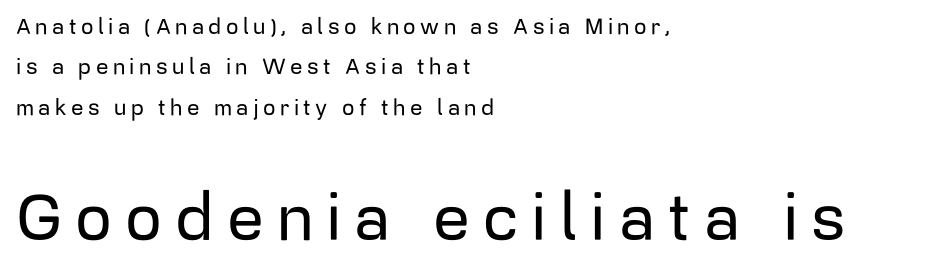
Character size in the trailing block exceeds that of the leading block. Each letter keeps its own natural width here, so spacing adapts to shape. A classic flush-left, rag-right setting is used for this passage. Lines of text with bare space underneath. A sans-serif font was chosen for this passage. The passage shown has open, widely tracked lettering throughout.
